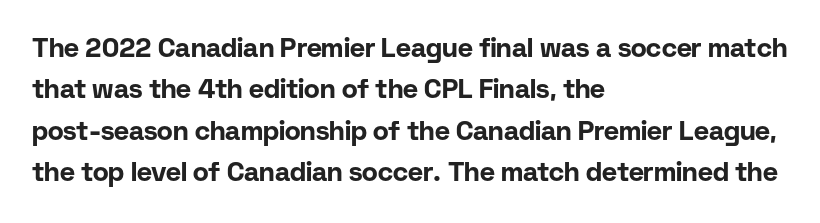
{"italic": "no", "bold": "yes", "underline": "no", "align": "left", "line_spacing": "normal", "line_spacing_ratio": 1.59, "letter_spacing": "normal", "letter_spacing_em": 0.0, "glyph_px": 26}
